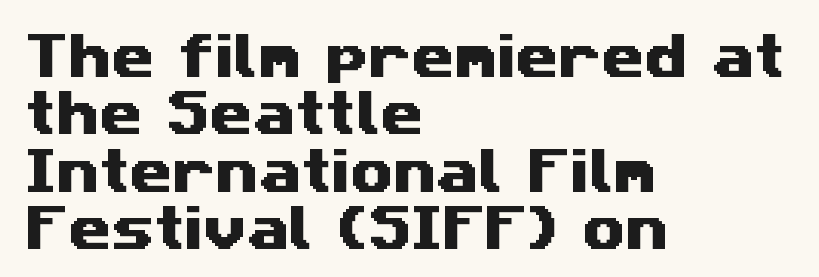
Q: Is the typeface a serif or a sans-serif typeface? A: Sans-serif.
Q: Is the text underlined? A: No.
Q: How is the paragraph aligned? A: Left-aligned.
Q: Is the spacing between letters normal or unusually wide? A: Normal.
Q: Width (condensed, normal, or wide)? A: Wide.
Q: Stroke contrast? A: Medium.
Q: x-height? A: Medium.
Q: Monospaced? A: No.
